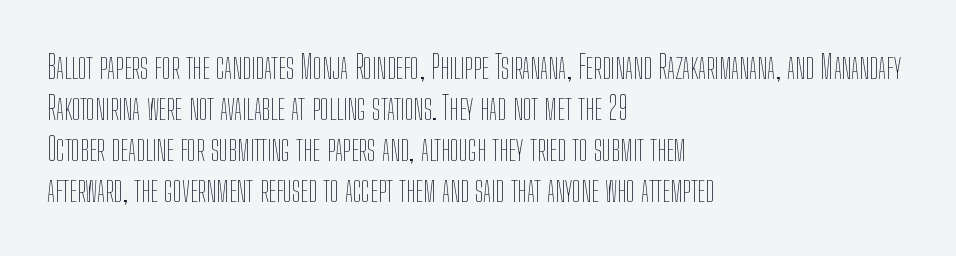
Q: Is the text bold? A: No.
Q: Is the text italic (slanted)? A: No, it is upright.
Q: Is the text underlined? A: No.
Q: How is the paragraph aligned? A: Left-aligned.
Q: Is the spacing between letters normal or unusually wide? A: Normal.
Q: Is the spacing between lines tight, normal or loose? A: Normal.
Q: Width (condensed, normal, or wide)? A: Condensed.
Q: Stroke contrast? A: Low.
Q: x-height? A: Medium.
Q: Monospaced? A: No.
